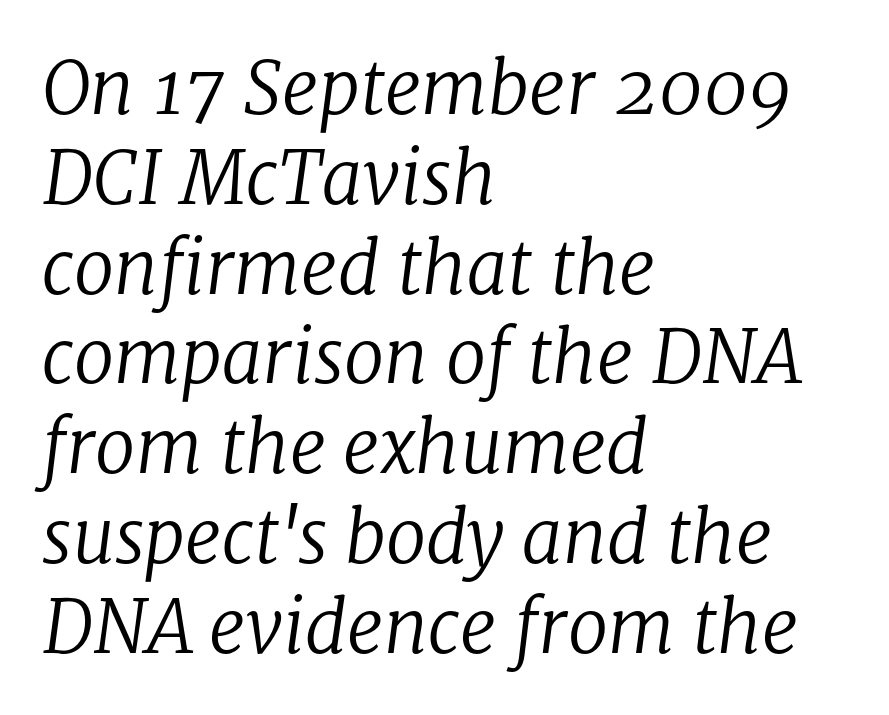
{"serif": "yes", "italic": "yes", "lean": "right", "slant_degrees": 8, "bold": "no", "weight": "regular", "width": "normal", "stroke_contrast": "low", "x_height": "medium", "monospaced": "no", "underline": "no", "align": "left", "line_spacing_ratio": 1.23, "letter_spacing": "normal", "letter_spacing_em": 0.0, "glyph_px": 73}
